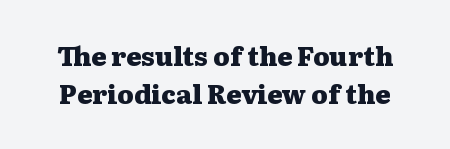
Q: Is the text bold? A: Yes.
Q: Is the text italic (slanted)? A: No, it is upright.
Q: Is the text underlined? A: No.
Q: Is the spacing between letters normal or unusually wide? A: Normal.
Q: Is the spacing between lines tight, normal or loose? A: Normal.
